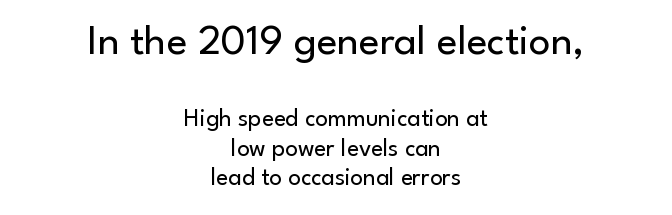
Q: Is the text bold? A: No.
Q: Is the text italic (slanted)? A: No, it is upright.
Q: Is the typeface a serif or a sans-serif typeface? A: Sans-serif.
Q: Is the text underlined? A: No.
Q: How is the paragraph aligned? A: Centered.
Q: Is the spacing between letters normal or unusually wide? A: Normal.
Q: Which block of text is set in a larger size, the first (top) or the second (bottom)? A: The first (top) one.
Q: Width (condensed, normal, or wide)? A: Normal.
Q: Stroke contrast? A: Low.
Q: x-height? A: Small.
Q: Monospaced? A: No.
